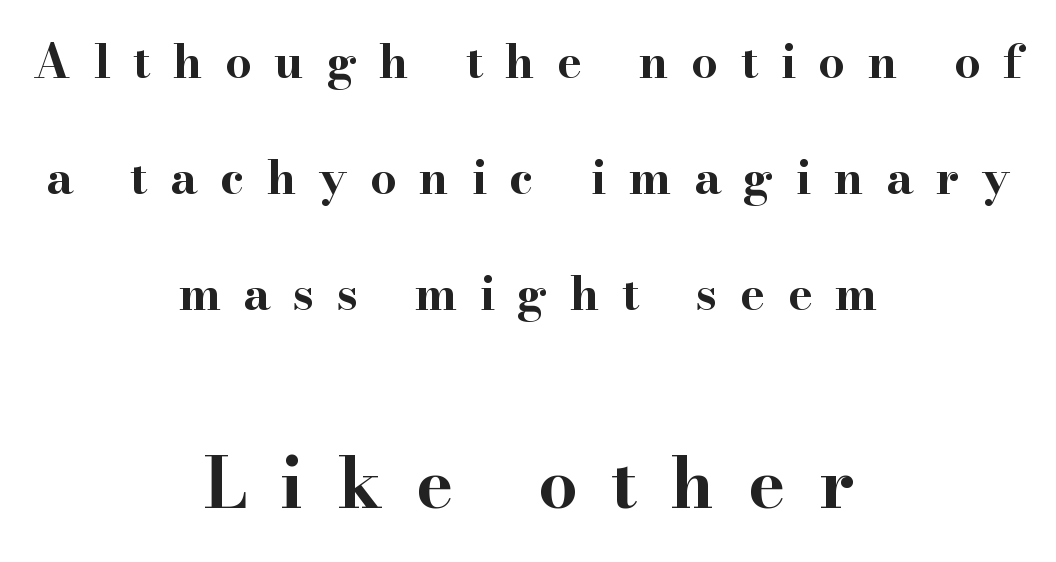
Q: Is the text bold? A: Yes.
Q: Is the text italic (slanted)? A: No, it is upright.
Q: Is the typeface a serif or a sans-serif typeface? A: Serif.
Q: Is the text underlined? A: No.
Q: How is the paragraph aligned? A: Centered.
Q: Is the spacing between letters normal or unusually wide? A: Unusually wide.
Q: Is the spacing between lines tight, normal or loose? A: Loose.
Q: Which block of text is set in a larger size, the first (top) or the second (bottom)? A: The second (bottom) one.
Q: Width (condensed, normal, or wide)? A: Wide.
Q: Stroke contrast? A: High.
Q: x-height? A: Small.
Q: Monospaced? A: No.
